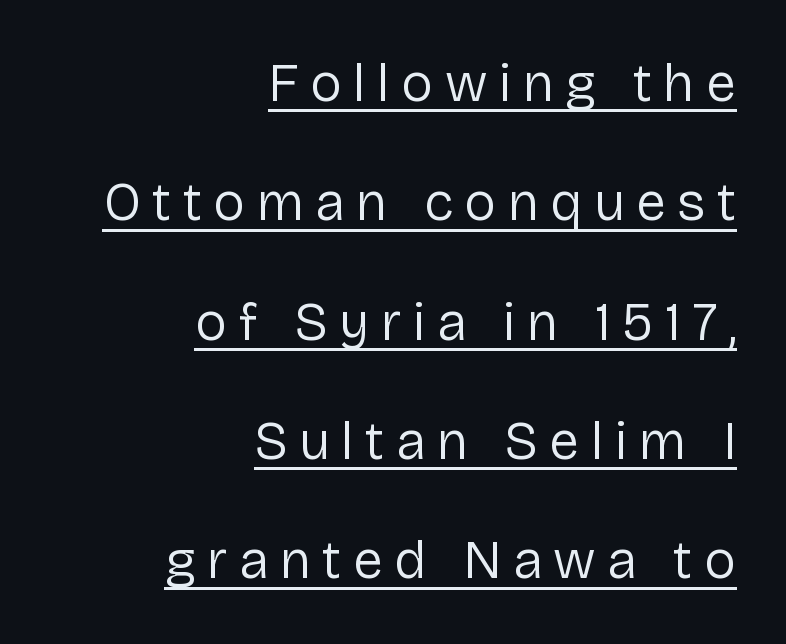
Q: Is the text bold? A: No.
Q: Is the text italic (slanted)? A: No, it is upright.
Q: Is the typeface a serif or a sans-serif typeface? A: Sans-serif.
Q: Is the text underlined? A: Yes.
Q: How is the paragraph aligned? A: Right-aligned.
Q: Is the spacing between letters normal or unusually wide? A: Unusually wide.
Q: Is the spacing between lines tight, normal or loose? A: Loose.
Q: Width (condensed, normal, or wide)? A: Normal.
Q: Stroke contrast? A: Low.
Q: x-height? A: Medium.
Q: Monospaced? A: No.
